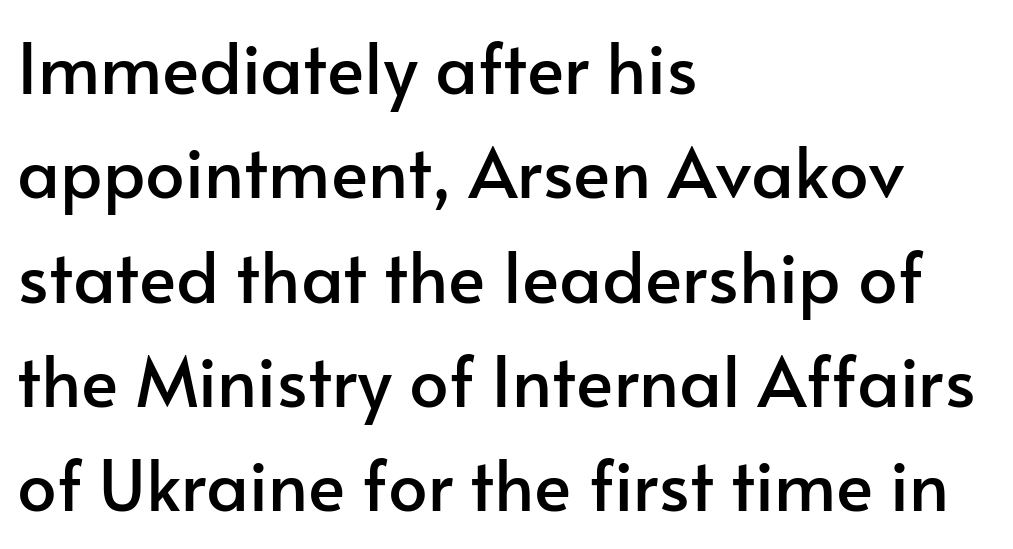
{"serif": "no", "italic": "no", "width": "normal", "stroke_contrast": "low", "x_height": "small", "monospaced": "no", "underline": "no", "align": "left", "line_spacing": "normal", "line_spacing_ratio": 1.49, "letter_spacing": "normal", "letter_spacing_em": 0.0, "glyph_px": 70}
